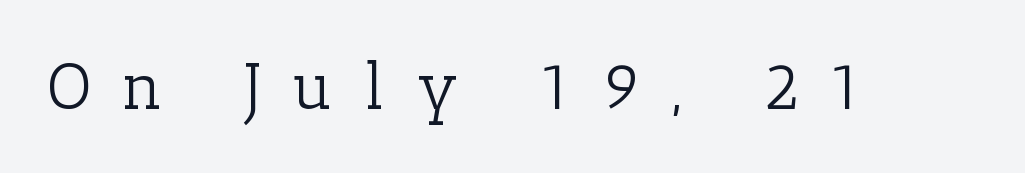
The rendering uses natural spacing where letterforms have individual widths. The letterforms stand isolated, each surrounded by extra space. This sample uses a serif face. Plain, unruled lines of type. These glyphs show unthickened strokes, regular width or finer.
